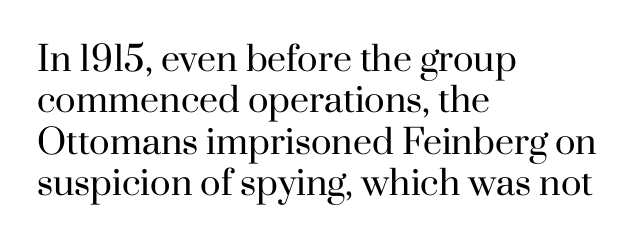
The image shows 34 px regular-weight serif type, upright; set left-aligned, line spacing 1.22x, normal letter spacing, not underlined; high stroke contrast and a small x-height.
